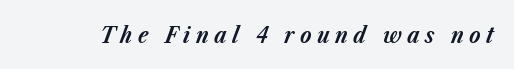
Q: Is the text bold? A: Yes.
Q: Is the text italic (slanted)? A: Yes, it leans right by about 23 degrees.
Q: Is the text underlined? A: No.
Q: Is the spacing between letters normal or unusually wide? A: Unusually wide.
